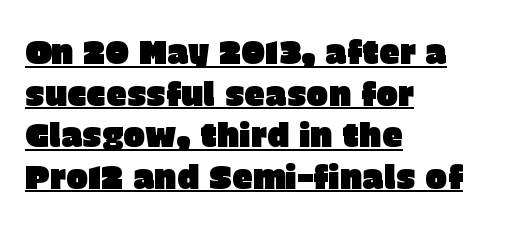
Q: Is the text italic (slanted)? A: No, it is upright.
Q: Is the typeface a serif or a sans-serif typeface? A: Sans-serif.
Q: Is the text underlined? A: Yes.
Q: How is the paragraph aligned? A: Left-aligned.
Q: Is the spacing between letters normal or unusually wide? A: Normal.
Q: Is the spacing between lines tight, normal or loose? A: Normal.
Q: Width (condensed, normal, or wide)? A: Normal.
Q: Stroke contrast? A: Low.
Q: x-height? A: Large.
Q: Monospaced? A: No.
